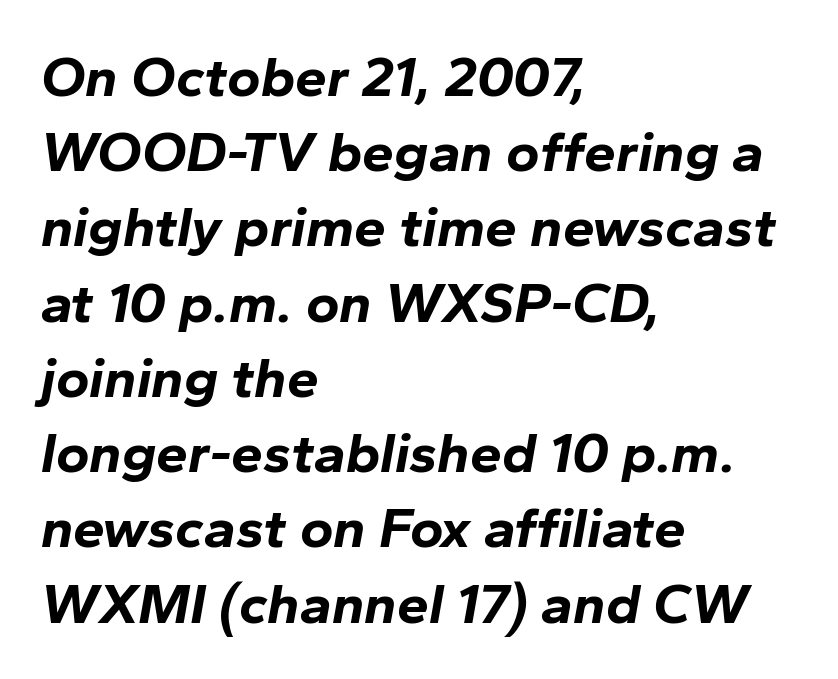
The image shows 57 px bold type, italic (leaning right); set left-aligned, normal line spacing (1.32x), normal letter spacing, not underlined; low stroke contrast and a medium x-height.
